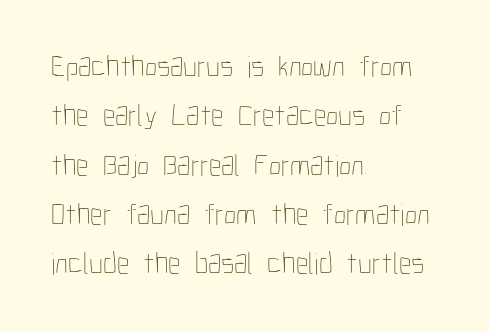
No extra ink here — the face is not bold. A typesetter would call this proportional, since set widths differ per character. The designer left line spacing at the default. This sample is left-justified, so line endings fall wherever the words run out.
